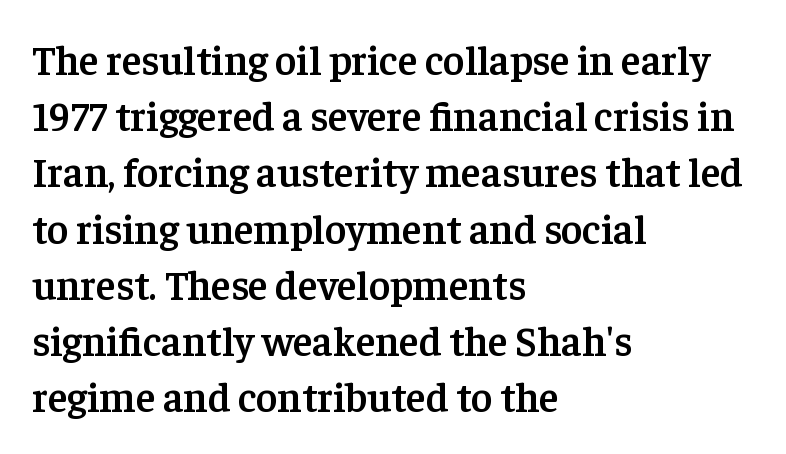
{"serif": "yes", "italic": "no", "bold": "semi", "weight": "semibold", "width": "normal", "stroke_contrast": "low", "x_height": "medium", "monospaced": "no", "underline": "no", "align": "left", "line_spacing": "normal", "line_spacing_ratio": 1.37, "letter_spacing": "normal", "letter_spacing_em": 0.0, "glyph_px": 41}
